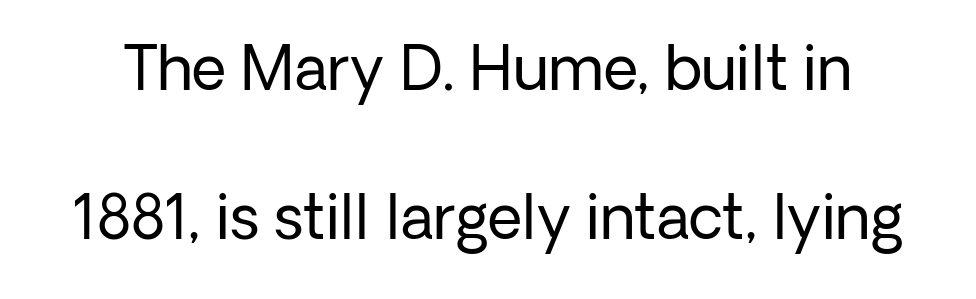
Ordinary non-slanted type is in use. Spacing verdict: proportional, widths tailored to each character. Ink coverage per letter is moderate at most. Typographically, this falls in the sans-serif category.
